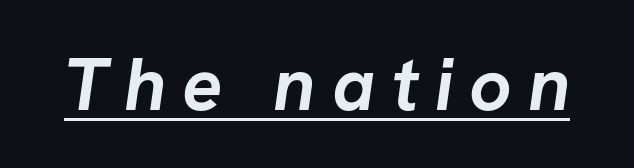
Q: Is the text bold? A: Yes.
Q: Is the typeface a serif or a sans-serif typeface? A: Sans-serif.
Q: Is the text underlined? A: Yes.
Q: Is the spacing between letters normal or unusually wide? A: Unusually wide.
Q: Width (condensed, normal, or wide)? A: Normal.
Q: Stroke contrast? A: Low.
Q: x-height? A: Medium.
Q: Monospaced? A: No.
